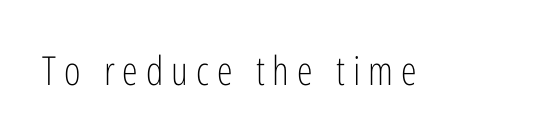
Q: Is the text bold? A: No.
Q: Is the text italic (slanted)? A: No, it is upright.
Q: Is the typeface a serif or a sans-serif typeface? A: Sans-serif.
Q: Is the text underlined? A: No.
Q: Is the spacing between letters normal or unusually wide? A: Unusually wide.
Q: Width (condensed, normal, or wide)? A: Condensed.
Q: Stroke contrast? A: Low.
Q: x-height? A: Medium.
Q: Monospaced? A: No.
